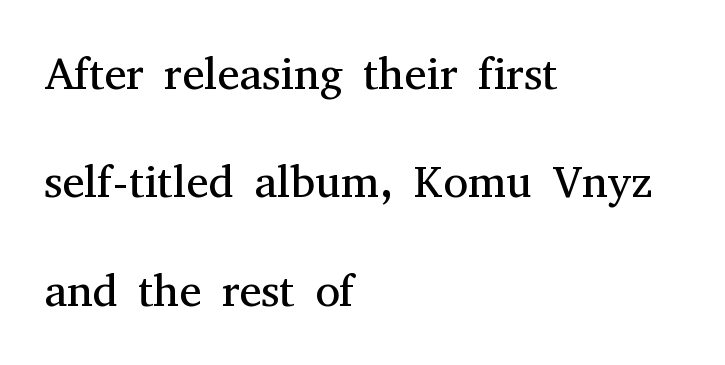
Q: Is the text bold? A: No.
Q: Is the text italic (slanted)? A: No, it is upright.
Q: Is the typeface a serif or a sans-serif typeface? A: Serif.
Q: Is the text underlined? A: No.
Q: How is the paragraph aligned? A: Left-aligned.
Q: Is the spacing between letters normal or unusually wide? A: Normal.
Q: Is the spacing between lines tight, normal or loose? A: Loose.
Q: Width (condensed, normal, or wide)? A: Normal.
Q: Stroke contrast? A: Medium.
Q: x-height? A: Medium.
Q: Monospaced? A: No.
